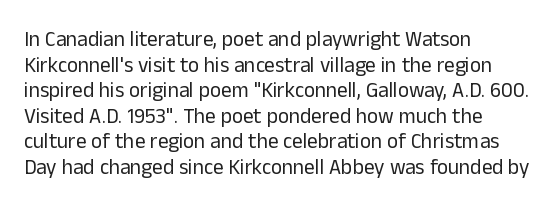
{"italic": "no", "bold": "no", "underline": "no", "align": "left", "line_spacing_ratio": 1.22, "letter_spacing": "normal", "letter_spacing_em": 0.0, "glyph_px": 21}
